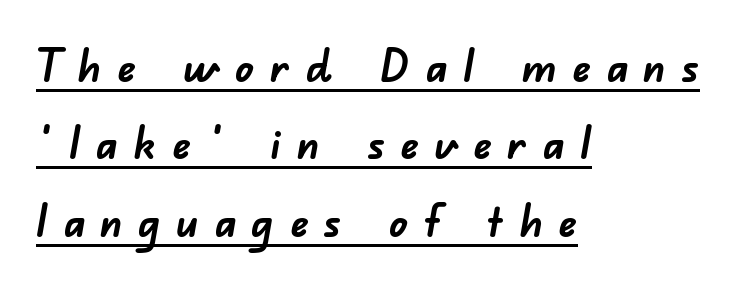
Q: Is the text bold? A: Yes.
Q: Is the typeface a serif or a sans-serif typeface? A: Sans-serif.
Q: Is the text underlined? A: Yes.
Q: How is the paragraph aligned? A: Left-aligned.
Q: Is the spacing between letters normal or unusually wide? A: Unusually wide.
Q: Width (condensed, normal, or wide)? A: Normal.
Q: Stroke contrast? A: Low.
Q: x-height? A: Small.
Q: Monospaced? A: No.
